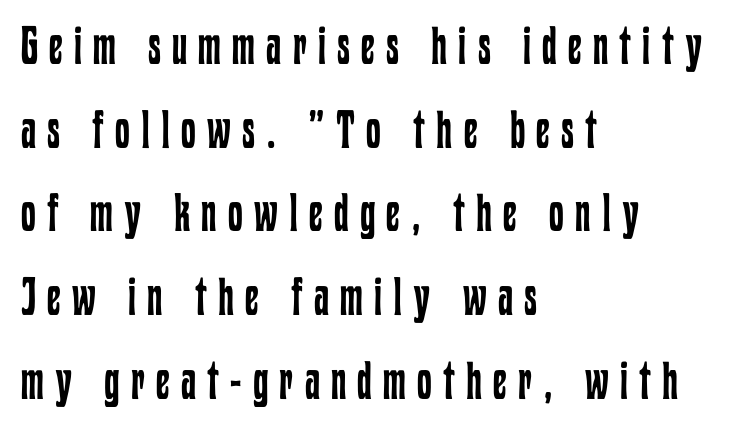
{"italic": "no", "bold": "no", "weight": "regular", "width": "condensed", "stroke_contrast": "low", "x_height": "medium", "monospaced": "no", "underline": "no", "align": "left", "line_spacing": "normal", "line_spacing_ratio": 1.58, "letter_spacing": "wide", "letter_spacing_em": 0.21, "glyph_px": 53}
